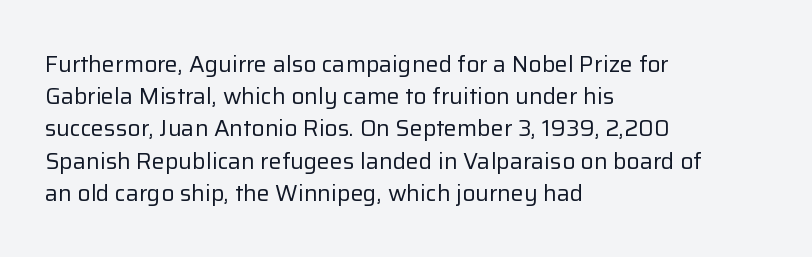
{"italic": "no", "bold": "no", "underline": "no", "align": "left", "line_spacing": "normal", "line_spacing_ratio": 1.4, "letter_spacing": "normal", "letter_spacing_em": 0.0, "glyph_px": 23}
